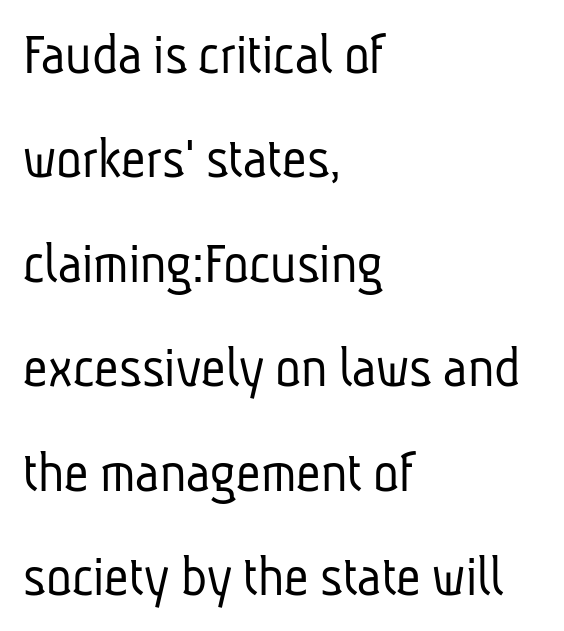
{"serif": "no", "bold": "no", "weight": "light", "width": "condensed", "stroke_contrast": "low", "x_height": "medium", "monospaced": "no", "underline": "no", "align": "left", "line_spacing_ratio": 1.74, "letter_spacing": "normal", "letter_spacing_em": 0.0, "glyph_px": 60}
